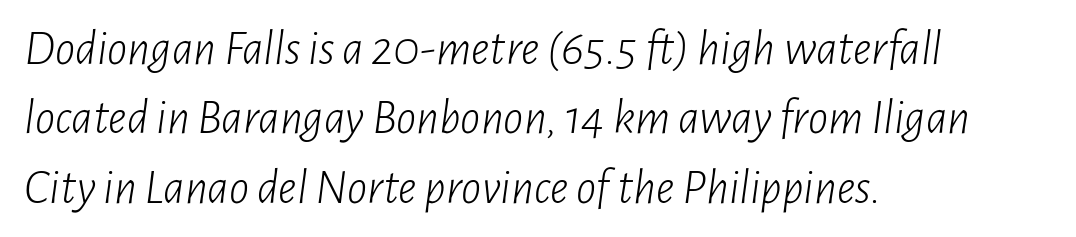
{"italic": "yes", "lean": "right", "slant_degrees": 7, "bold": "no", "weight": "light", "width": "condensed", "stroke_contrast": "low", "x_height": "medium", "monospaced": "no", "underline": "no", "align": "left", "line_spacing": "normal", "line_spacing_ratio": 1.39, "letter_spacing": "normal", "letter_spacing_em": 0.0, "glyph_px": 50}
